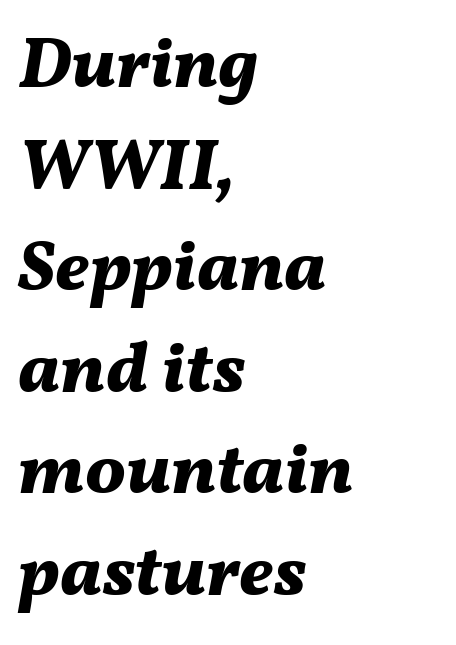
Q: Is the text bold? A: Yes.
Q: Is the text italic (slanted)? A: Yes, it leans right by about 11 degrees.
Q: Is the text underlined? A: No.
Q: How is the paragraph aligned? A: Left-aligned.
Q: Is the spacing between letters normal or unusually wide? A: Normal.
Q: Is the spacing between lines tight, normal or loose? A: Normal.
Q: Width (condensed, normal, or wide)? A: Normal.
Q: Stroke contrast? A: Medium.
Q: x-height? A: Medium.
Q: Monospaced? A: No.
